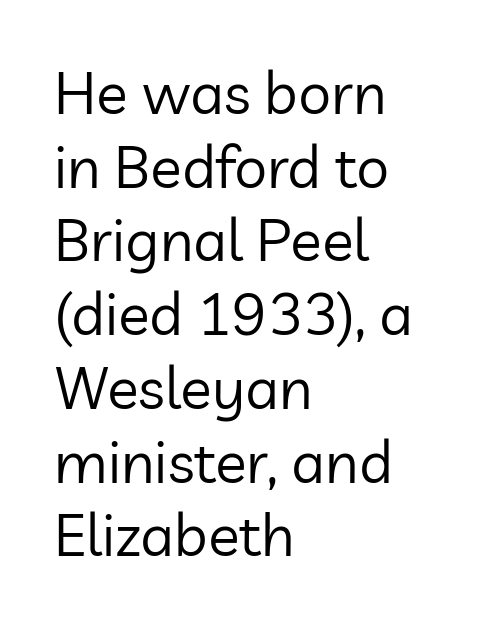
Q: Is the text bold? A: No.
Q: Is the text italic (slanted)? A: No, it is upright.
Q: Is the typeface a serif or a sans-serif typeface? A: Sans-serif.
Q: Is the text underlined? A: No.
Q: How is the paragraph aligned? A: Left-aligned.
Q: Is the spacing between letters normal or unusually wide? A: Normal.
Q: Is the spacing between lines tight, normal or loose? A: Normal.
Q: Width (condensed, normal, or wide)? A: Normal.
Q: Stroke contrast? A: Low.
Q: x-height? A: Medium.
Q: Monospaced? A: No.
